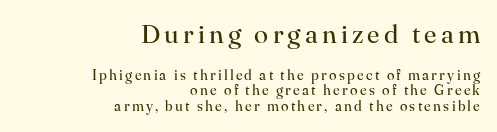
Size hierarchy here favors the leading block over the trailing one. The specimen reads as upright at a glance. These lines stack with their right ends in a neat column. The specimen omits any rule beneath the text block's lines. Summary of weight: not heavy and not bold. The lines are packed closely together with very little leading.
